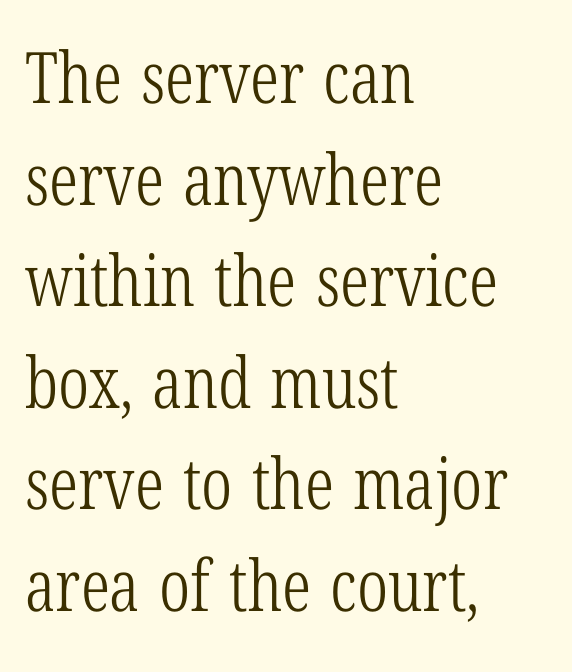
The image shows 71 px light, condensed serif type, upright; set left-aligned, normal line spacing (1.43x), normal letter spacing, not underlined; low stroke contrast and a medium x-height.
